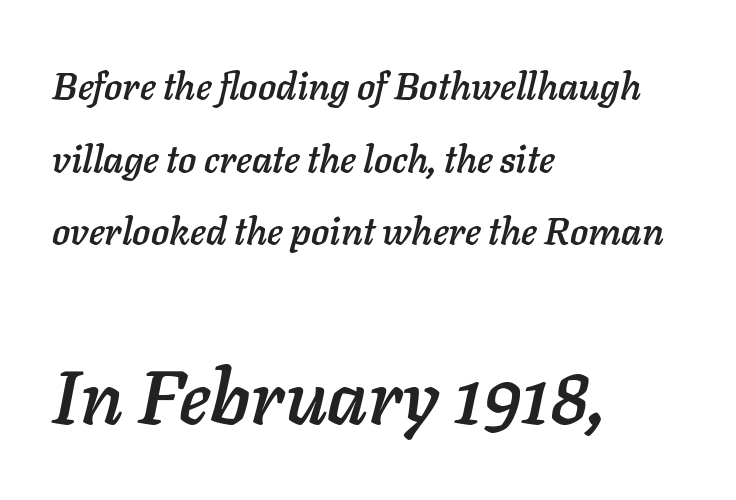
Q: Is the text italic (slanted)? A: Yes, it leans right by about 11 degrees.
Q: Is the text underlined? A: No.
Q: How is the paragraph aligned? A: Left-aligned.
Q: Is the spacing between letters normal or unusually wide? A: Normal.
Q: Is the spacing between lines tight, normal or loose? A: Loose.
Q: Which block of text is set in a larger size, the first (top) or the second (bottom)? A: The second (bottom) one.
Q: Width (condensed, normal, or wide)? A: Normal.
Q: Stroke contrast? A: Low.
Q: x-height? A: Medium.
Q: Monospaced? A: No.
